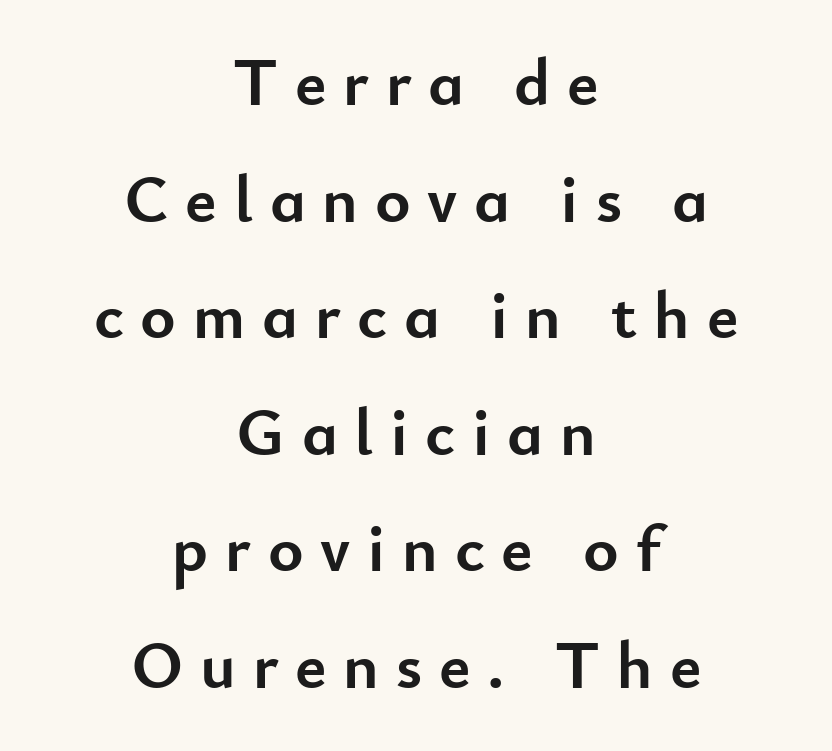
The image shows 67 px semibold sans-serif type, upright; set centered, line spacing 1.74x, unusually wide letter spacing (+0.25 em), not underlined; low stroke contrast and a small x-height.
